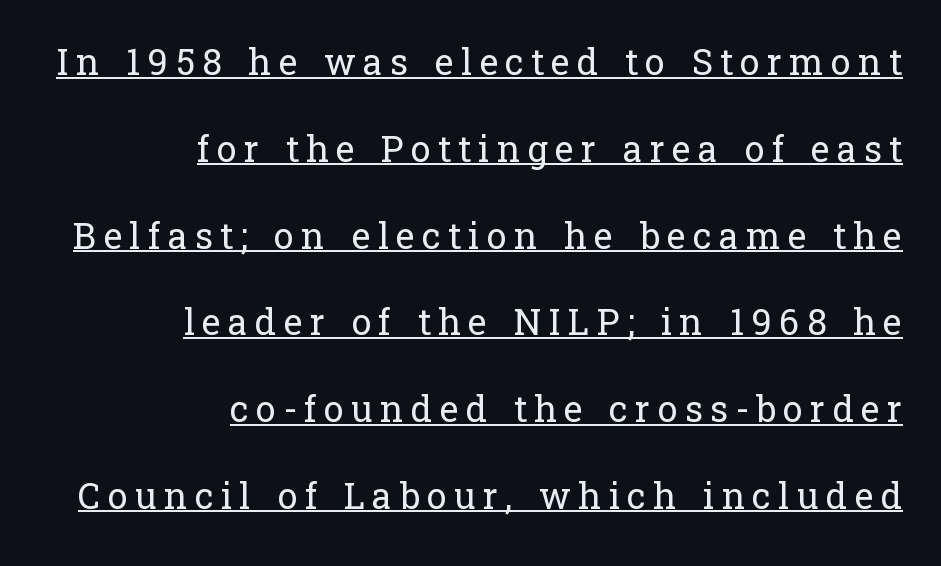
Upright lettering throughout. Is the type heavy? It reads as light-to-regular instead. The paragraph shown leans on its right margin. Vertically, the passage feels expansive, rows floating well apart.
